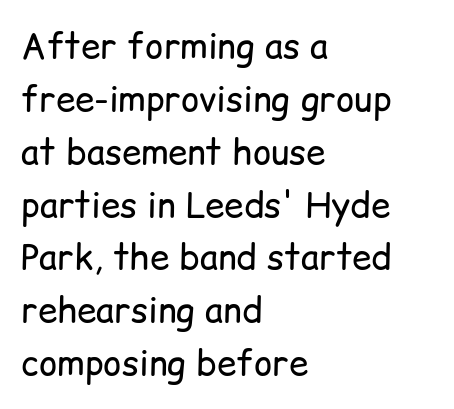
The image shows 35 px regular-weight sans-serif type, upright; set left-aligned, normal line spacing (1.51x), normal letter spacing, not underlined; low stroke contrast and a medium x-height.
